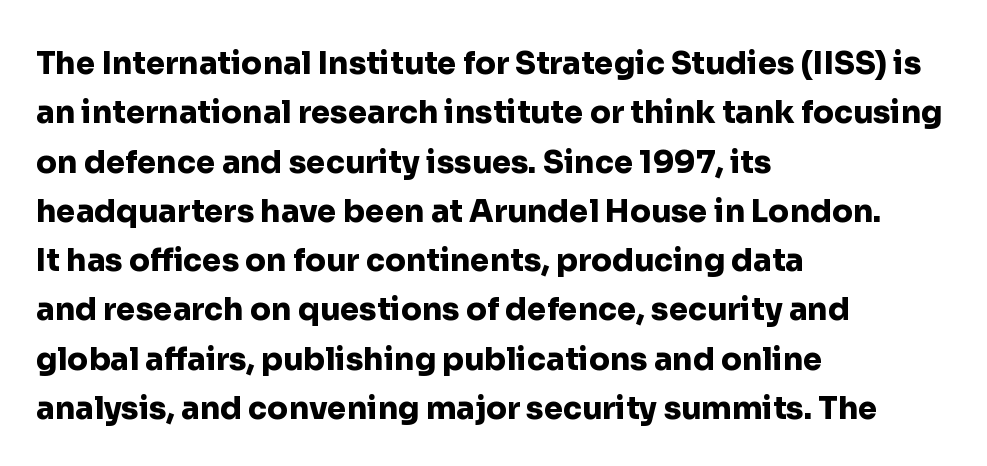
The image shows 31 px heavy sans-serif type, upright; set left-aligned, normal line spacing (1.59x), normal letter spacing, not underlined; low stroke contrast and a medium x-height.
